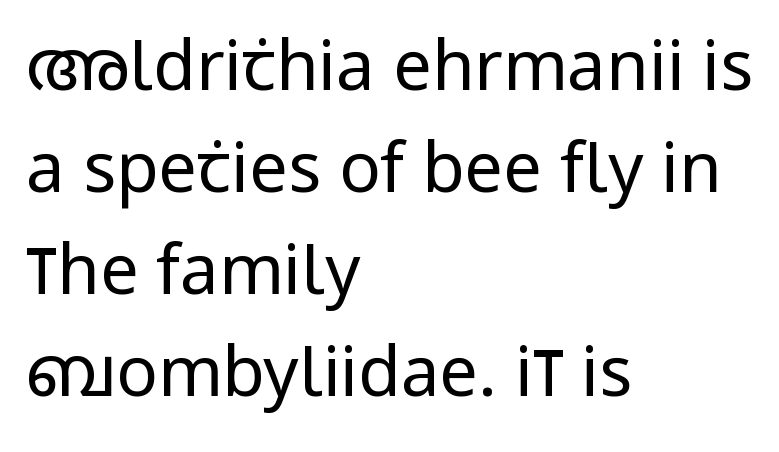
The image shows 69 px regular-weight, condensed sans-serif type, upright; set left-aligned, normal line spacing (1.48x), normal letter spacing, not underlined; low stroke contrast and a large x-height.
